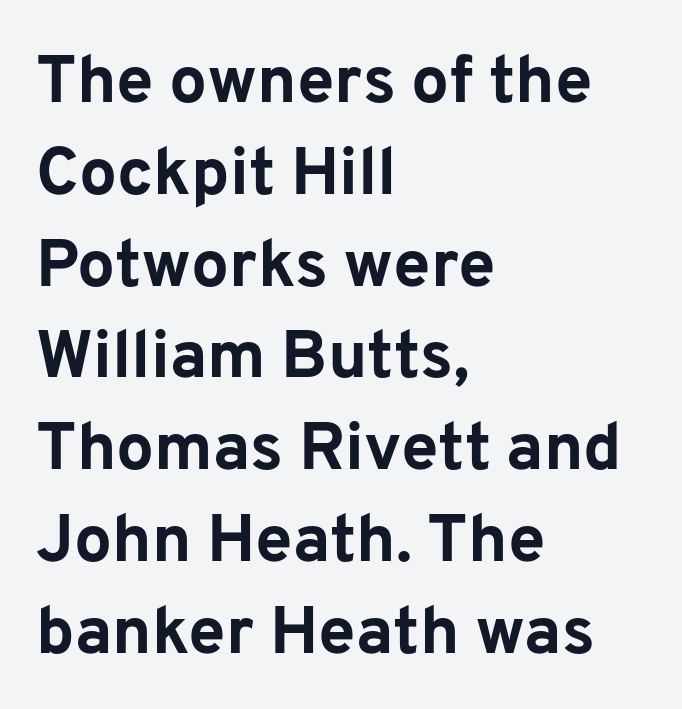
{"serif": "no", "italic": "no", "bold": "yes", "weight": "bold", "width": "normal", "stroke_contrast": "low", "x_height": "medium", "monospaced": "no", "underline": "no", "align": "left", "line_spacing": "normal", "line_spacing_ratio": 1.37, "letter_spacing": "normal", "letter_spacing_em": 0.0, "glyph_px": 67}
